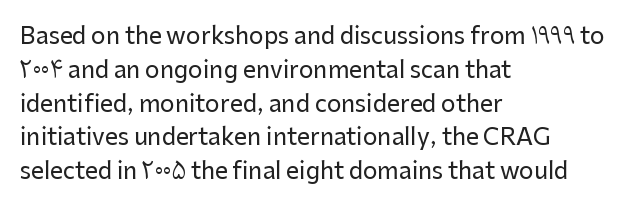
Left-aligned paragraph, ragged on the right. Compared with typical body copy, the letter spacing here is the same. A roman cut, with each character standing at attention. Baseline-to-baseline distance is the conventional proportion of letter height. The string is rendered with underlining switched off.
